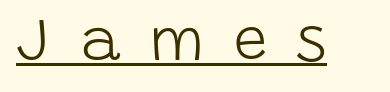
{"serif": "no", "italic": "no", "bold": "no", "weight": "light", "width": "normal", "stroke_contrast": "low", "x_height": "large", "monospaced": "no", "underline": "yes", "letter_spacing": "wide", "letter_spacing_em": 0.49, "glyph_px": 60}
